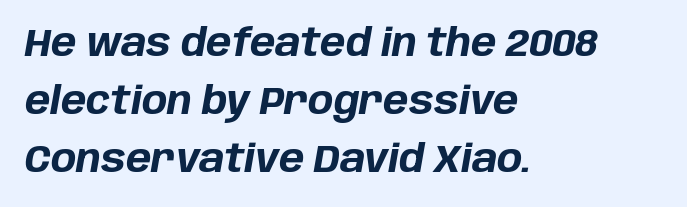
The image shows 38 px bold type, italic (leaning right); set left-aligned, normal line spacing (1.52x), normal letter spacing, not underlined; low stroke contrast and a large x-height.
